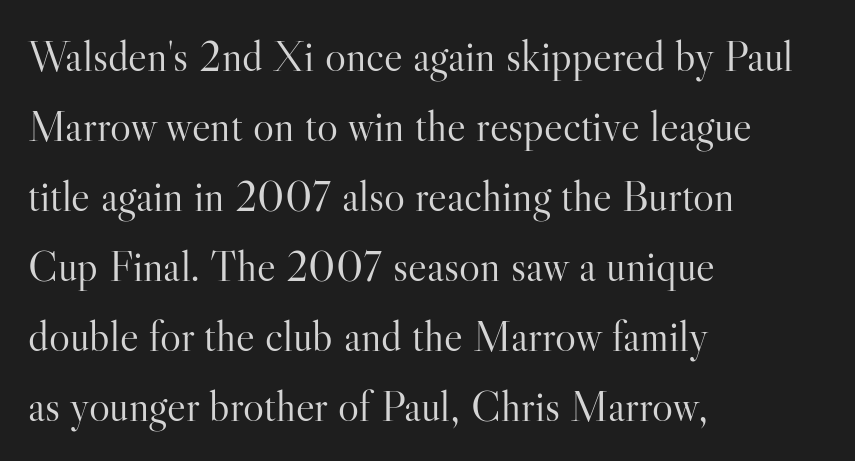
{"serif": "yes", "italic": "no", "bold": "no", "weight": "light", "width": "normal", "stroke_contrast": "high", "x_height": "small", "monospaced": "no", "underline": "no", "align": "left", "line_spacing": "normal", "line_spacing_ratio": 1.59, "letter_spacing": "normal", "letter_spacing_em": 0.0, "glyph_px": 44}
